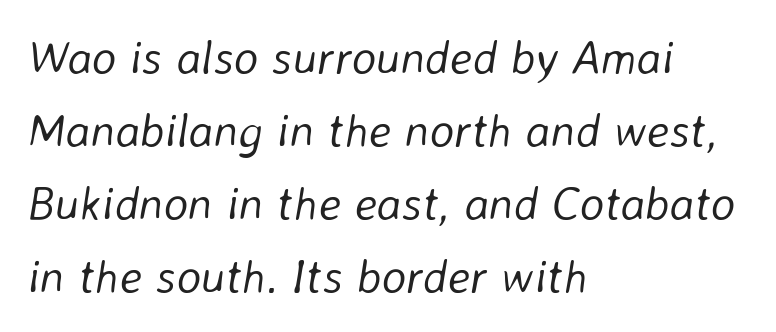
Q: Is the text bold? A: No.
Q: Is the text italic (slanted)? A: Yes, it leans right by about 8 degrees.
Q: Is the text underlined? A: No.
Q: How is the paragraph aligned? A: Left-aligned.
Q: Is the spacing between letters normal or unusually wide? A: Normal.
Q: Is the spacing between lines tight, normal or loose? A: Normal.
Q: Width (condensed, normal, or wide)? A: Normal.
Q: Stroke contrast? A: Low.
Q: x-height? A: Medium.
Q: Monospaced? A: No.
